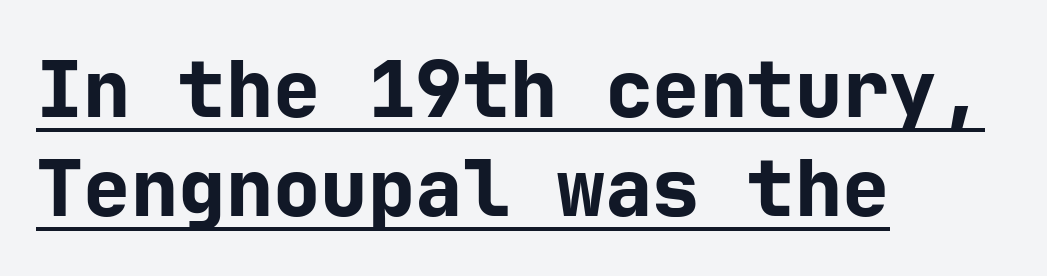
The image shows 79 px bold sans-serif type, upright; set left-aligned, normal line spacing (1.25x), normal letter spacing, underlined; low stroke contrast and a medium x-height.
